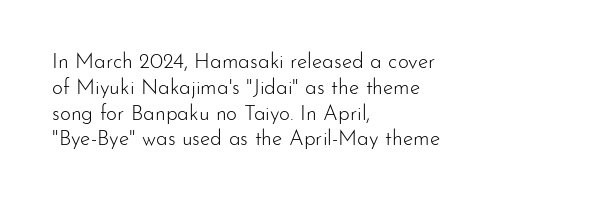
Q: Is the text bold? A: No.
Q: Is the text italic (slanted)? A: No, it is upright.
Q: Is the text underlined? A: No.
Q: How is the paragraph aligned? A: Left-aligned.
Q: Is the spacing between letters normal or unusually wide? A: Normal.
